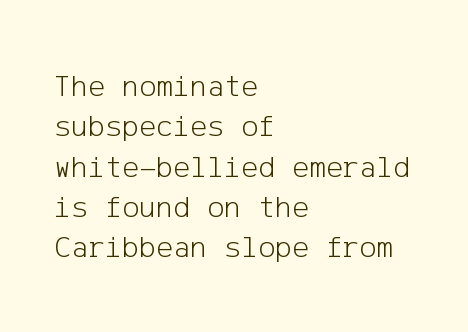
The image shows 32 px light sans-serif type, upright; set left-aligned, normal line spacing (1.26x), normal letter spacing, not underlined; low stroke contrast and a medium x-height.
